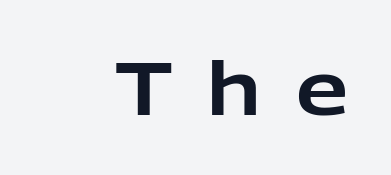
Q: Is the text italic (slanted)? A: No, it is upright.
Q: Is the typeface a serif or a sans-serif typeface? A: Sans-serif.
Q: Is the text underlined? A: No.
Q: Is the spacing between letters normal or unusually wide? A: Unusually wide.
Q: Width (condensed, normal, or wide)? A: Normal.
Q: Stroke contrast? A: Low.
Q: x-height? A: Medium.
Q: Monospaced? A: No.
